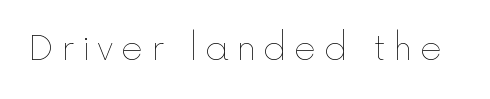
Q: Is the text bold? A: No.
Q: Is the text italic (slanted)? A: No, it is upright.
Q: Is the text underlined? A: No.
Q: Is the spacing between letters normal or unusually wide? A: Unusually wide.
Q: Width (condensed, normal, or wide)? A: Normal.
Q: x-height? A: Medium.
Q: Monospaced? A: No.
